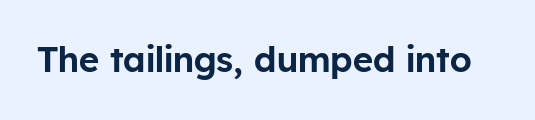
{"serif": "no", "italic": "no", "width": "normal", "stroke_contrast": "low", "x_height": "medium", "monospaced": "no", "underline": "no", "letter_spacing": "normal", "letter_spacing_em": 0.0, "glyph_px": 35}
